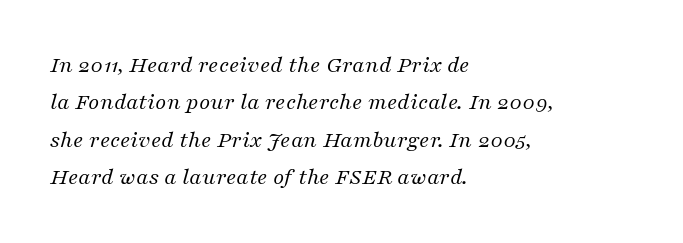
{"italic": "yes", "lean": "right", "slant_degrees": 16, "bold": "no", "underline": "no", "align": "left", "line_spacing": "normal", "line_spacing_ratio": 1.56, "letter_spacing": "normal", "letter_spacing_em": 0.0, "glyph_px": 24}
